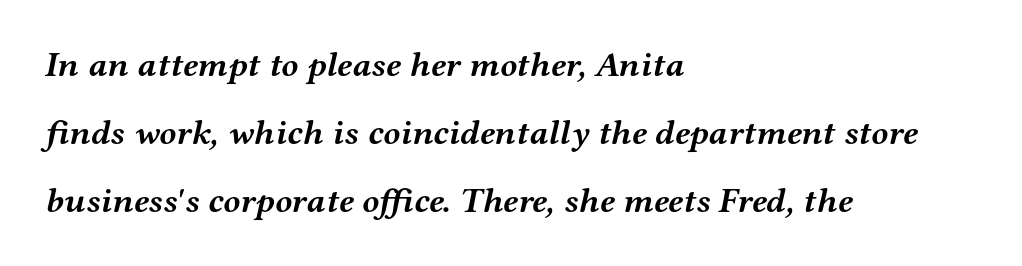
Q: Is the text bold? A: Yes.
Q: Is the text italic (slanted)? A: Yes, it leans right by about 12 degrees.
Q: Is the typeface a serif or a sans-serif typeface? A: Serif.
Q: Is the text underlined? A: No.
Q: How is the paragraph aligned? A: Left-aligned.
Q: Is the spacing between letters normal or unusually wide? A: Normal.
Q: Is the spacing between lines tight, normal or loose? A: Loose.
Q: Width (condensed, normal, or wide)? A: Wide.
Q: Stroke contrast? A: Medium.
Q: x-height? A: Medium.
Q: Monospaced? A: No.
